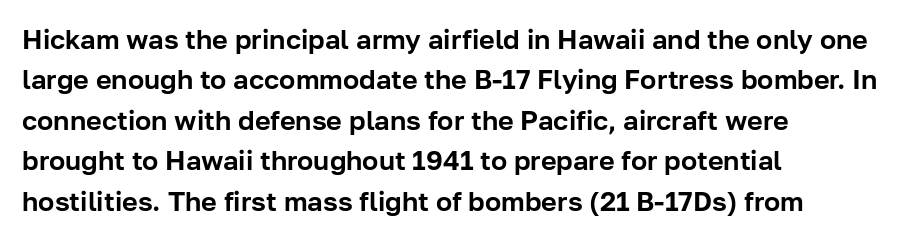
No italicization has been applied; the sample stays upright. This block has exactly the height ordinary leading produces. Students, note that the glyphs here touch the page at normal intervals. Typeset ragged right — the left edge is the straight one.
